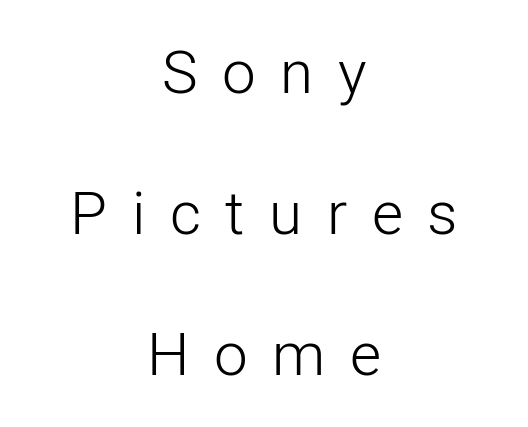
Q: Is the text bold? A: No.
Q: Is the text italic (slanted)? A: No, it is upright.
Q: Is the typeface a serif or a sans-serif typeface? A: Sans-serif.
Q: Is the text underlined? A: No.
Q: How is the paragraph aligned? A: Centered.
Q: Is the spacing between letters normal or unusually wide? A: Unusually wide.
Q: Is the spacing between lines tight, normal or loose? A: Loose.
Q: Width (condensed, normal, or wide)? A: Normal.
Q: Stroke contrast? A: Low.
Q: x-height? A: Medium.
Q: Monospaced? A: No.
